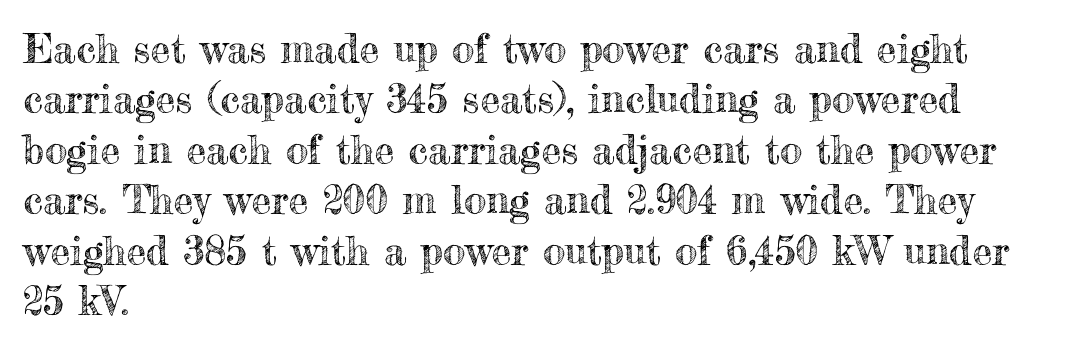
The image shows 40 px text type, upright; set left-aligned, normal line spacing (1.26x), normal letter spacing, not underlined; a small x-height.
